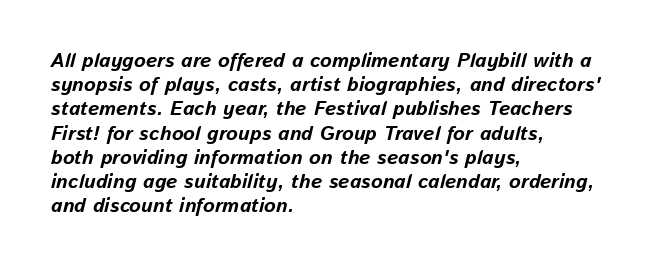
The image shows 20 px bold type, italic (leaning right); set left-aligned, line spacing 1.21x, normal letter spacing, not underlined.
